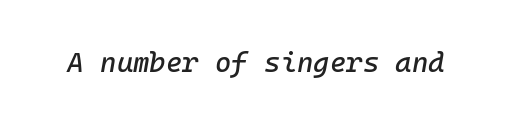
When letters slant like this, we call the style italic. Quick note: underline off. How are the letters spaced? Ordinarily, with no added tracking.
